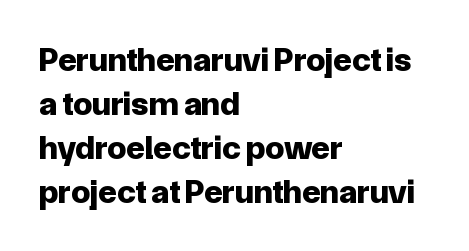
The lettering holds an erect, upright posture throughout. Typesetter's note: full bold, strokes at maximum text heaviness. A student would call this left alignment; a typographer would say flush left, rag right. Do the characters align in a grid? No, the font is proportional. Students, observe: this is what conventionally led text looks like.
